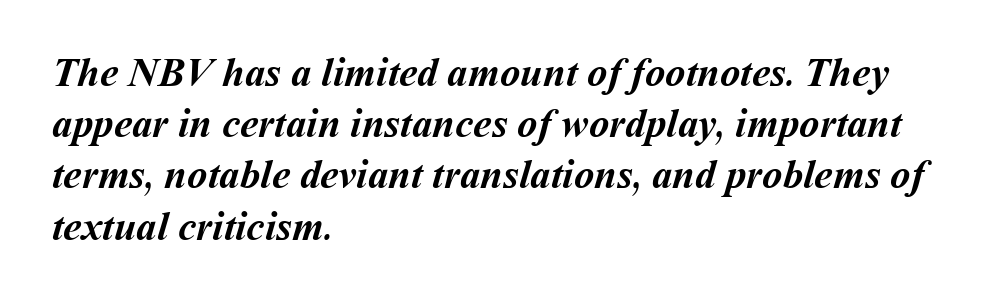
Check under the words: just untouched page. The rendering uses a moderate line-height, typical for paragraphs. Looks like regular typesetting: each glyph gets only the width it needs. Does extra space separate the letters? No, they use regular spacing. Summary of weight: heavy, a full bold. These lines are set flush left with a ragged right edge.
